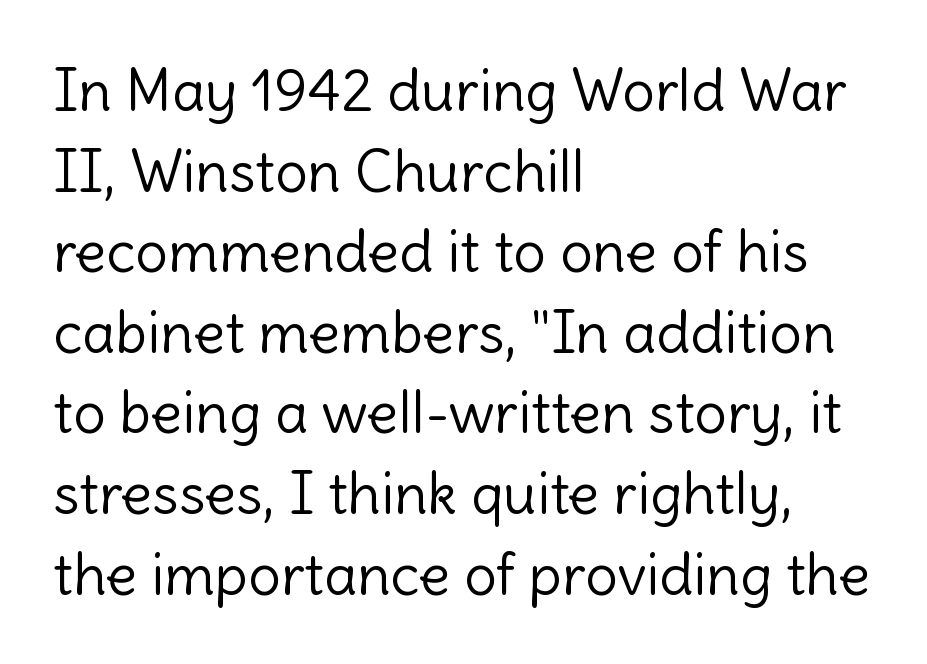
Q: Is the text bold? A: No.
Q: Is the text italic (slanted)? A: No, it is upright.
Q: Is the typeface a serif or a sans-serif typeface? A: Sans-serif.
Q: Is the text underlined? A: No.
Q: How is the paragraph aligned? A: Left-aligned.
Q: Is the spacing between letters normal or unusually wide? A: Normal.
Q: Is the spacing between lines tight, normal or loose? A: Normal.
Q: Width (condensed, normal, or wide)? A: Normal.
Q: x-height? A: Medium.
Q: Monospaced? A: No.
